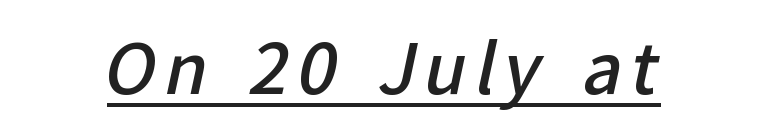
{"serif": "no", "bold": "semi", "weight": "semibold", "width": "normal", "stroke_contrast": "low", "x_height": "medium", "monospaced": "no", "underline": "yes", "glyph_px": 69}
